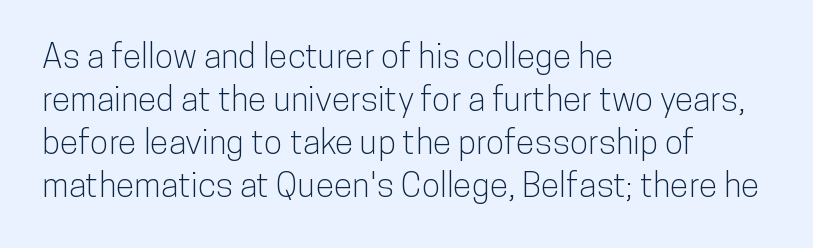
{"serif": "no", "italic": "no", "width": "condensed", "stroke_contrast": "low", "x_height": "medium", "monospaced": "no", "underline": "no", "align": "left", "line_spacing": "normal", "line_spacing_ratio": 1.26, "letter_spacing": "normal", "letter_spacing_em": 0.0, "glyph_px": 34}
